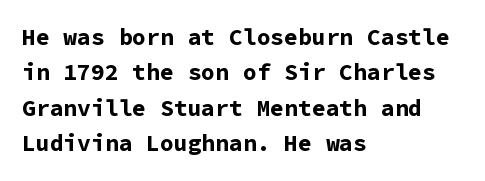
The image shows 23 px bold type, upright; set left-aligned, normal line spacing (1.54x), normal letter spacing, not underlined.
